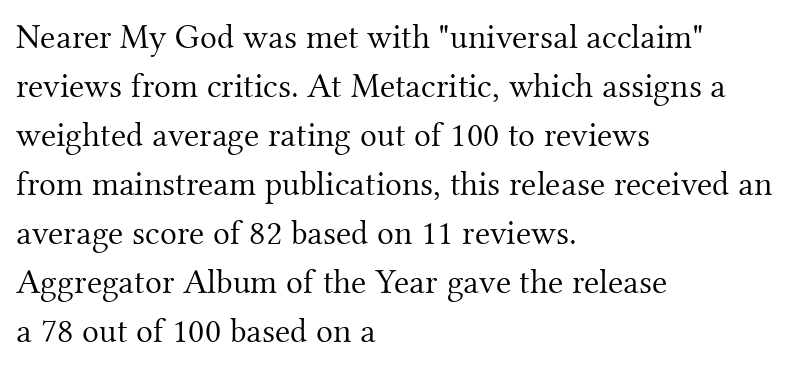
No letter is thick-stroked: the sample isn't bold. This rendering leaves character spacing at its baseline value. This rendering employs a face with finishing strokes, i.e., a serif. Descenders are the only things crossing below the line.
